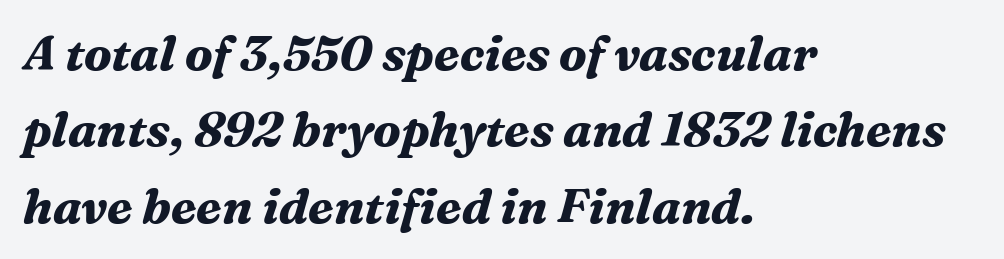
Q: Is the text bold? A: Yes.
Q: Is the text italic (slanted)? A: Yes, it leans right by about 16 degrees.
Q: Is the typeface a serif or a sans-serif typeface? A: Serif.
Q: Is the text underlined? A: No.
Q: How is the paragraph aligned? A: Left-aligned.
Q: Is the spacing between letters normal or unusually wide? A: Normal.
Q: Is the spacing between lines tight, normal or loose? A: Normal.
Q: Width (condensed, normal, or wide)? A: Normal.
Q: Stroke contrast? A: Medium.
Q: x-height? A: Medium.
Q: Monospaced? A: No.
